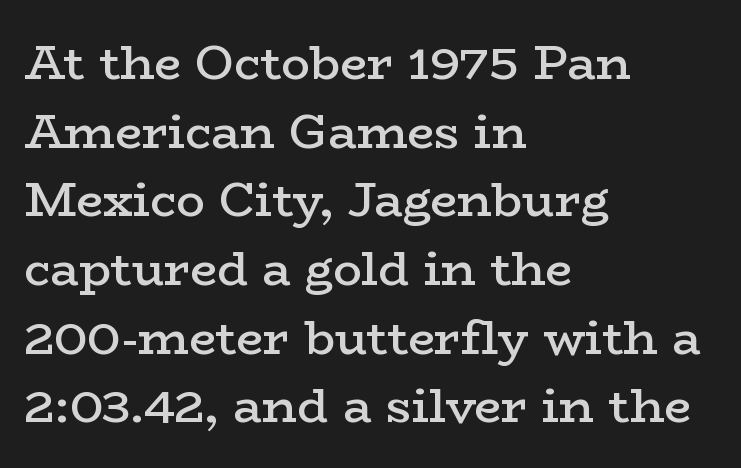
Q: Is the text bold? A: Semi-bold.
Q: Is the text italic (slanted)? A: No, it is upright.
Q: Is the typeface a serif or a sans-serif typeface? A: Serif.
Q: Is the text underlined? A: No.
Q: How is the paragraph aligned? A: Left-aligned.
Q: Is the spacing between letters normal or unusually wide? A: Normal.
Q: Is the spacing between lines tight, normal or loose? A: Normal.
Q: Width (condensed, normal, or wide)? A: Wide.
Q: Stroke contrast? A: Low.
Q: x-height? A: Medium.
Q: Monospaced? A: No.
